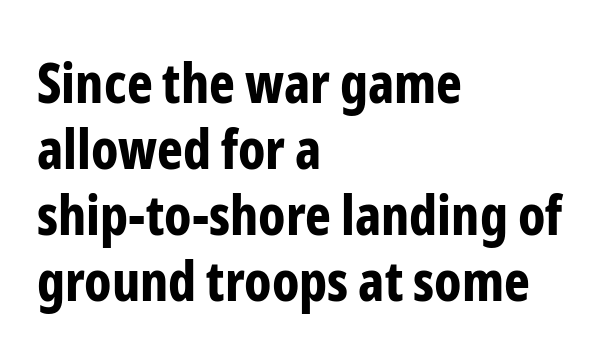
The image shows 55 px bold, condensed sans-serif type, upright; set left-aligned, line spacing 1.2x, normal letter spacing, not underlined; low stroke contrast and a medium x-height.
